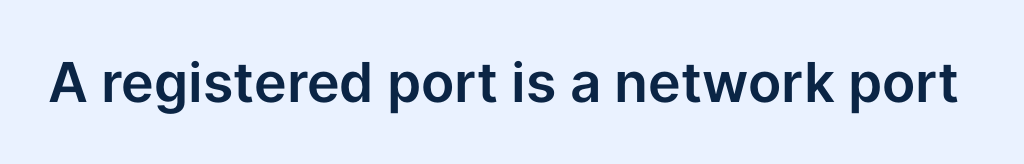
Q: Is the text italic (slanted)? A: No, it is upright.
Q: Is the typeface a serif or a sans-serif typeface? A: Sans-serif.
Q: Is the text underlined? A: No.
Q: Is the spacing between letters normal or unusually wide? A: Normal.
Q: Width (condensed, normal, or wide)? A: Normal.
Q: Stroke contrast? A: Low.
Q: x-height? A: Medium.
Q: Monospaced? A: No.
